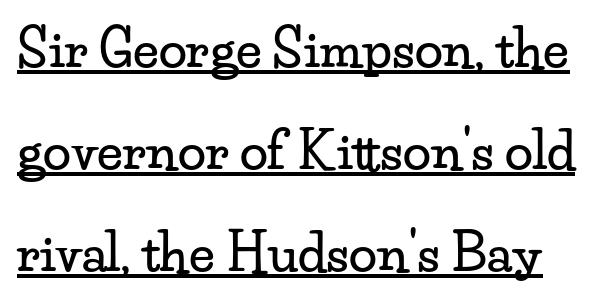
Q: Is the text italic (slanted)? A: No, it is upright.
Q: Is the typeface a serif or a sans-serif typeface? A: Serif.
Q: Is the text underlined? A: Yes.
Q: Is the spacing between letters normal or unusually wide? A: Normal.
Q: Is the spacing between lines tight, normal or loose? A: Loose.
Q: Width (condensed, normal, or wide)? A: Wide.
Q: Stroke contrast? A: Low.
Q: x-height? A: Small.
Q: Monospaced? A: No.
